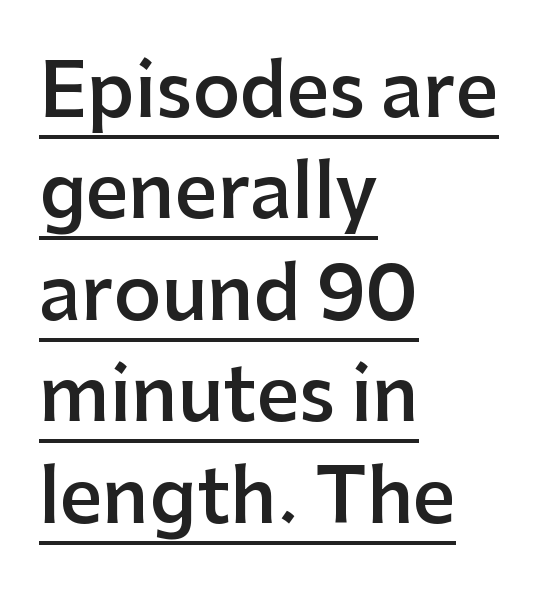
The typeface chosen for these lines omits serifs. One-word summary of the alignment: left. Does the weight exceed regular? Yes, but only to semibold. Interline gaps are of average width in this sample. Do the characters align in a grid? No, the font is proportional. Does a line run under the words? Yes, clearly.
